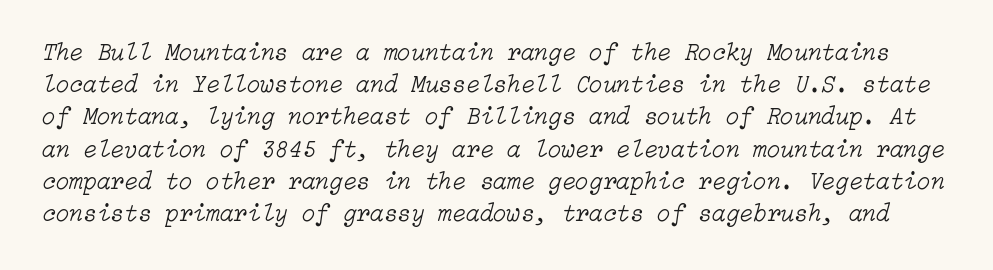
Yep, that's italic — everything's leaning. The characters are drawn with everyday or finer stroke widths. A normal amount of white space separates one row of letters from the next. Plain, unruled lines of type. Look at the tracking — it's just the regular setting, nothing added.
